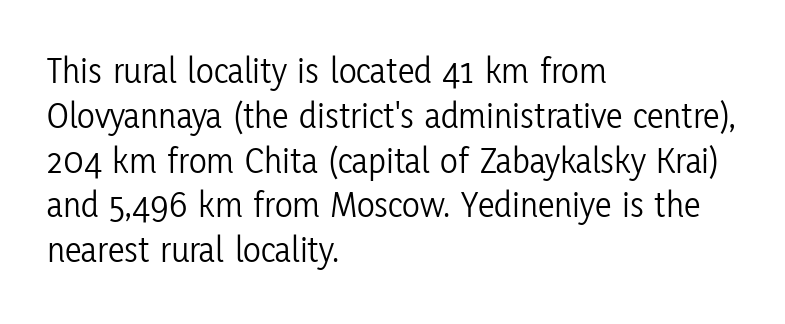
Typeset ragged right — the left edge is the straight one. Letters rest on an invisible, unmarked baseline. The letters advance in unequal steps, a hallmark of proportional type. You can tell it's not italic because the verticals are truly vertical. The glyphs in this specimen are sans serif.
